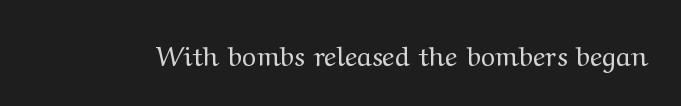
Q: Is the text bold? A: No.
Q: Is the text italic (slanted)? A: No, it is upright.
Q: Is the text underlined? A: No.
Q: Is the spacing between letters normal or unusually wide? A: Normal.
